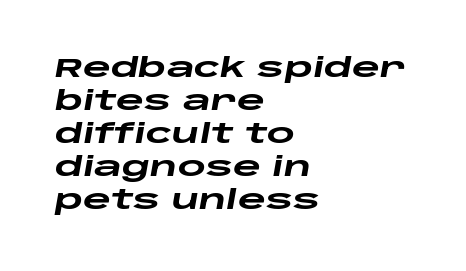
{"italic": "yes", "lean": "right", "slant_degrees": 10, "bold": "yes", "underline": "no", "align": "left", "line_spacing_ratio": 1.22, "letter_spacing": "normal", "letter_spacing_em": 0.0, "glyph_px": 27}
